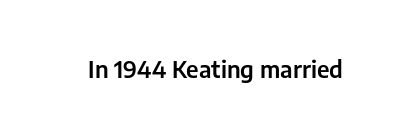
Each word holds together tightly as a unit, with standard inter-letter gaps. Posture: upright roman. The specimen omits any rule beneath the text block's lines.
